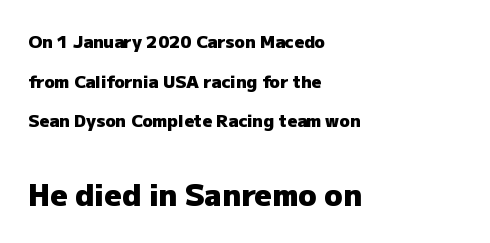
This sample has the flowing, uneven cadence of proportional lettering. Style check: upright. Horizontal alignment here is leftward, the default for most running prose. The rendering uses a bold face; every stroke is thick and dark. Which chunk is bigger? The second one — the bottom block dwarfs the top. Words appear dense and cohesive because spacing is normal.
